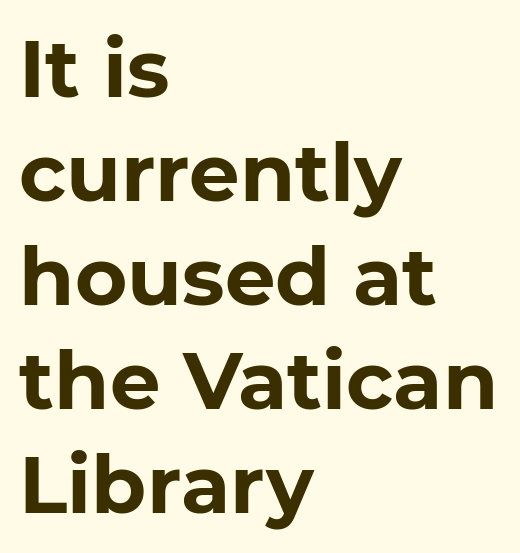
{"serif": "no", "bold": "yes", "weight": "bold", "width": "normal", "stroke_contrast": "low", "x_height": "medium", "monospaced": "no", "underline": "no", "align": "left", "line_spacing": "normal", "line_spacing_ratio": 1.3, "letter_spacing": "normal", "letter_spacing_em": 0.0, "glyph_px": 80}
